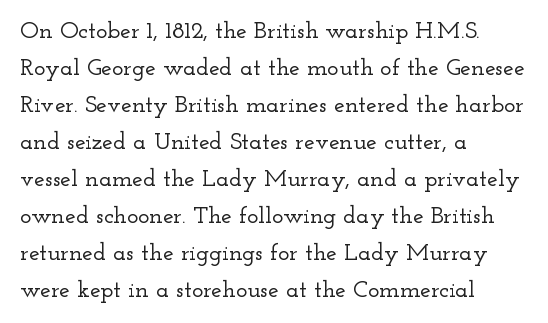
This is roman type, the default non-slanted kind. The lines in this sample share a left origin and differ only in where they stop. Glance below the letters and you will spot only blank space. The line-height multiplier appears to be the usual default. No extra tracking has been applied to these lines.
